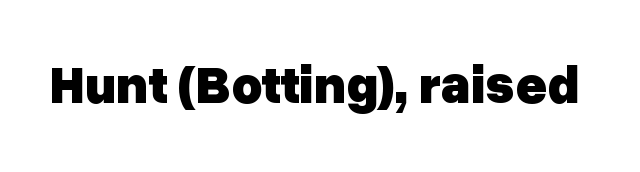
{"serif": "no", "italic": "no", "bold": "yes", "weight": "heavy", "width": "normal", "stroke_contrast": "low", "x_height": "medium", "monospaced": "no", "underline": "no", "letter_spacing": "normal", "letter_spacing_em": 0.0, "glyph_px": 53}
